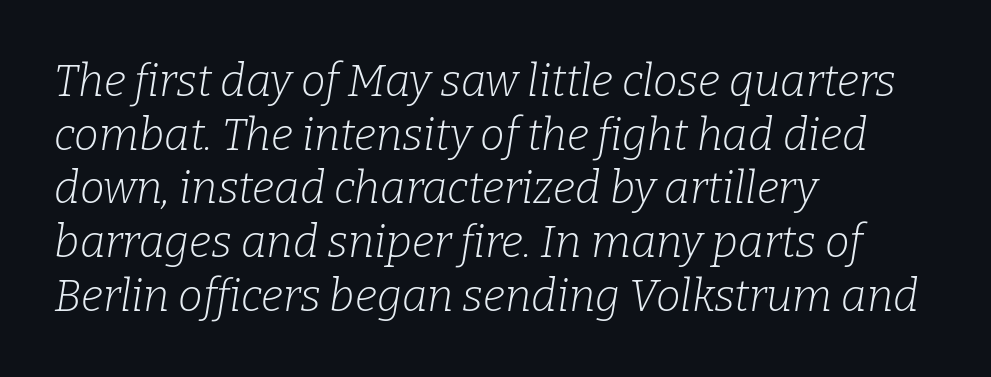
The image shows 44 px light serif type, italic (leaning right); set left-aligned, line spacing 1.22x, normal letter spacing, not underlined; low stroke contrast and a medium x-height.
